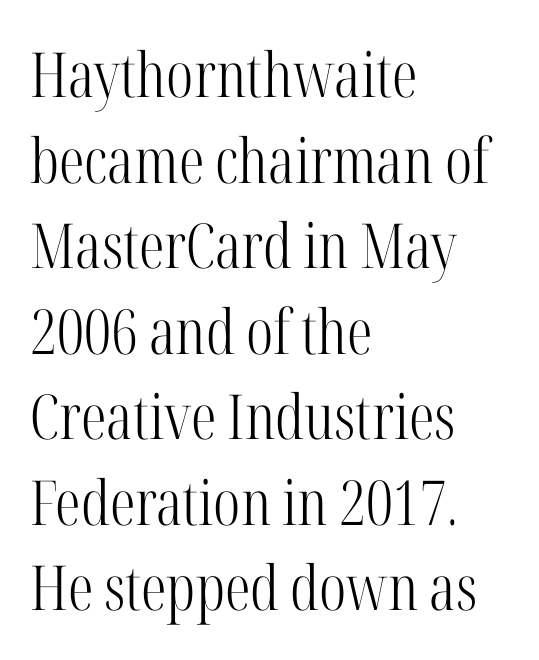
Characters follow at the spacing the type designer built in. The zone under the glyphs is completely vacant. Compared with typical paragraphs, the rows here are spaced about the same. Italic: no, the glyphs are upright roman. The typesetter chose a ragged-right arrangement here.
